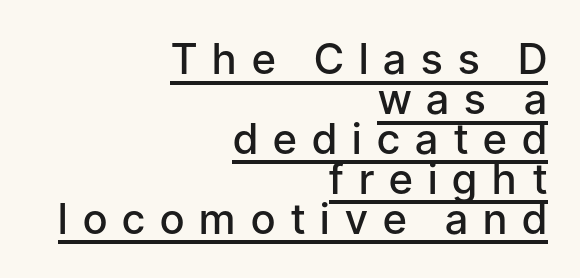
{"serif": "no", "italic": "no", "bold": "semi", "weight": "semibold", "width": "normal", "stroke_contrast": "low", "x_height": "medium", "monospaced": "no", "underline": "yes", "align": "right", "line_spacing": "tight", "line_spacing_ratio": 0.95, "letter_spacing": "wide", "letter_spacing_em": 0.36, "glyph_px": 42}
